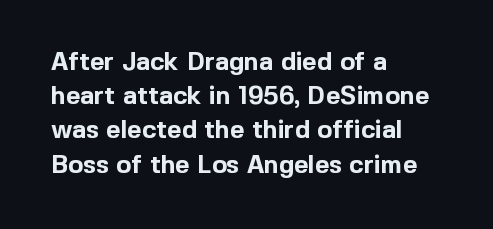
{"italic": "no", "bold": "yes", "underline": "no", "align": "left", "line_spacing": "normal", "line_spacing_ratio": 1.37, "letter_spacing": "normal", "letter_spacing_em": 0.0, "glyph_px": 25}
